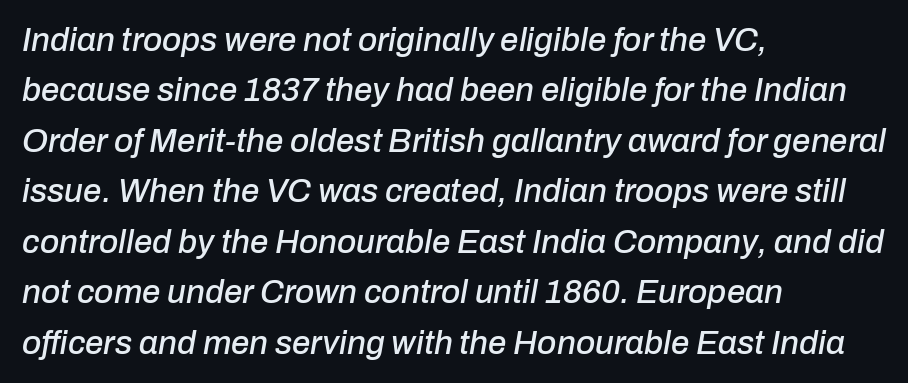
The image shows 33 px text type, italic (leaning right); set left-aligned, normal line spacing (1.53x), normal letter spacing, not underlined; low stroke contrast and a medium x-height.
